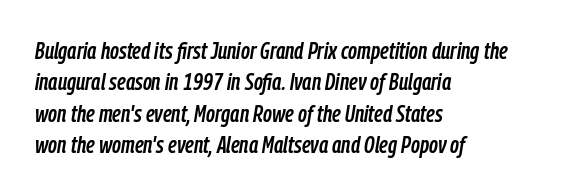
The image shows 24 px text type, italic (leaning right); set left-aligned, normal line spacing (1.31x), normal letter spacing, not underlined.
